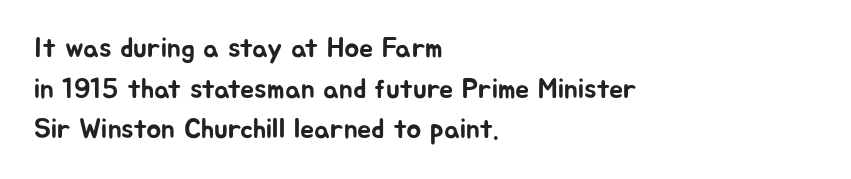
The image shows 28 px sans-serif type, upright; set left-aligned, normal line spacing (1.45x), normal letter spacing, not underlined; low stroke contrast and a medium x-height.
